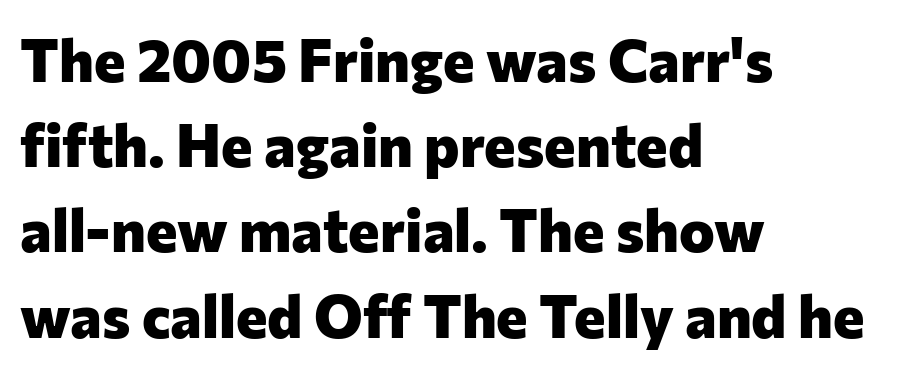
Q: Is the text bold? A: Yes.
Q: Is the text italic (slanted)? A: No, it is upright.
Q: Is the typeface a serif or a sans-serif typeface? A: Sans-serif.
Q: Is the text underlined? A: No.
Q: How is the paragraph aligned? A: Left-aligned.
Q: Is the spacing between letters normal or unusually wide? A: Normal.
Q: Is the spacing between lines tight, normal or loose? A: Normal.
Q: Width (condensed, normal, or wide)? A: Normal.
Q: Stroke contrast? A: Low.
Q: x-height? A: Medium.
Q: Monospaced? A: No.
